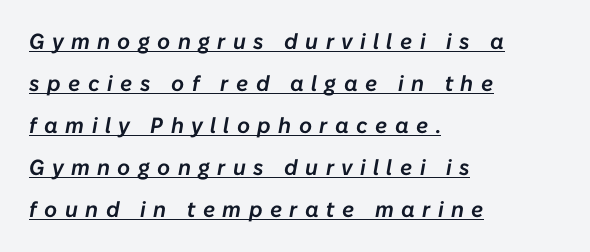
The image shows 22 px text type, italic (leaning right); set left-aligned, loose line spacing (1.91x), unusually wide letter spacing (+0.34 em), underlined.
